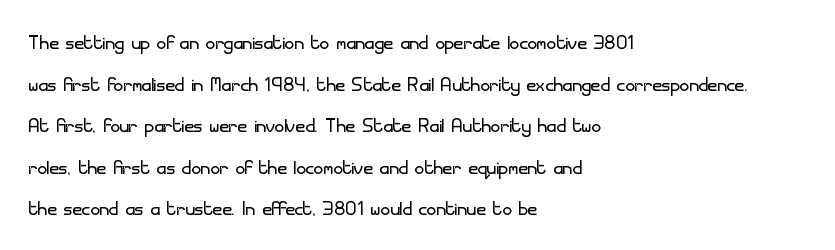
The image shows 26 px text type, upright; set left-aligned, normal line spacing (1.6x), normal letter spacing, not underlined.
